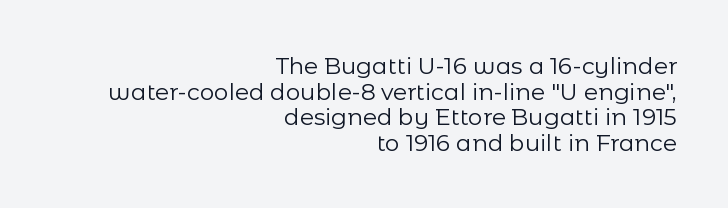
The typography opts for an upright posture over an oblique one. The letterforms sit at book weight or below. Inter-character spacing is left at the font's built-in metrics. Lines of text with bare space underneath. A typesetter would call this leading minimal, almost set solid. Caption: multi-line text, flush right, ragged left.
